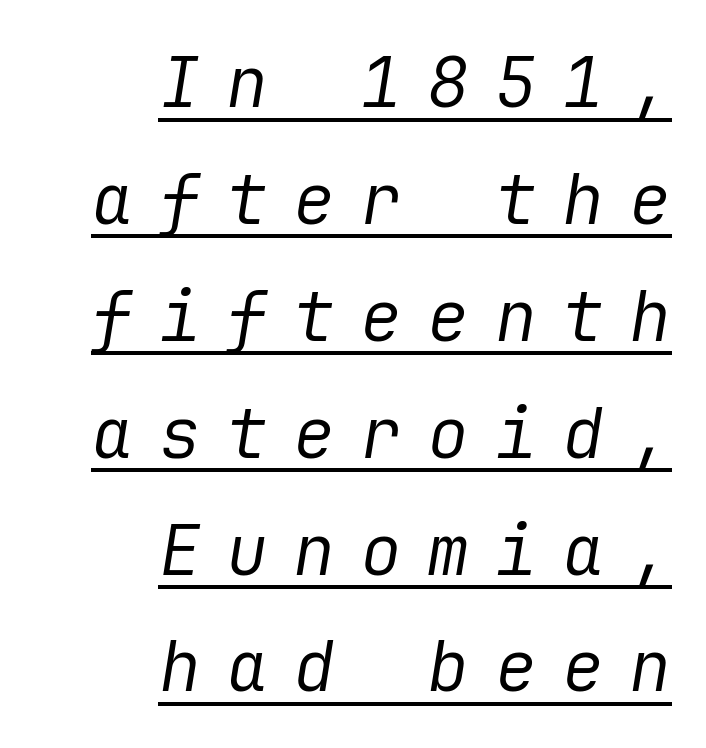
The weight tops out at a normal text grade. Between one letter and the next there's a generous, obvious gap. Line spacing here is normal. The rag falls on the left side of this text block. Honestly, the underline is the first thing you notice here. Emphasis-style slanted type is in use.
